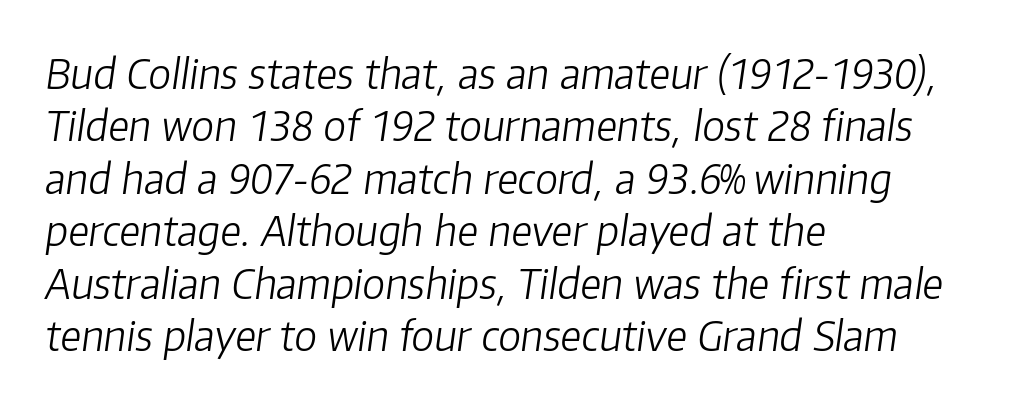
{"italic": "yes", "lean": "right", "slant_degrees": 8, "bold": "no", "weight": "light", "width": "normal", "stroke_contrast": "low", "x_height": "medium", "monospaced": "no", "underline": "no", "align": "left", "line_spacing": "normal", "line_spacing_ratio": 1.28, "letter_spacing": "normal", "letter_spacing_em": 0.0, "glyph_px": 41}
